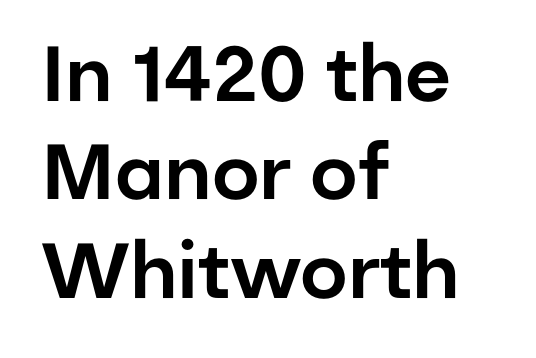
The image shows 78 px sans-serif type, upright; set left-aligned, normal line spacing (1.26x), normal letter spacing, not underlined; low stroke contrast and a medium x-height.
